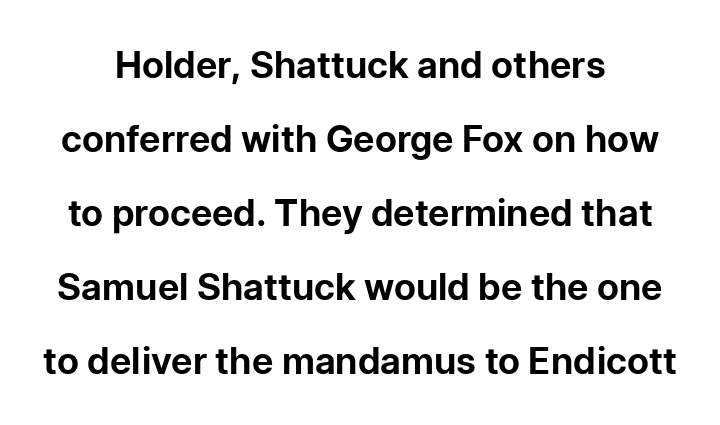
The image shows 37 px bold sans-serif type, upright; set loose line spacing (2.0x), normal letter spacing, not underlined; low stroke contrast and a medium x-height.
